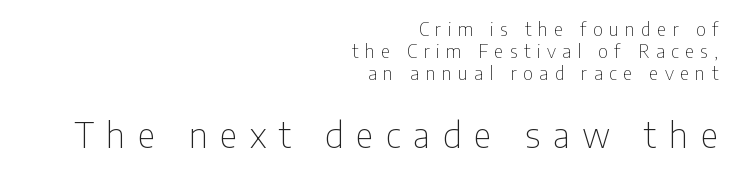
Q: Is the text bold? A: No.
Q: Is the text italic (slanted)? A: No, it is upright.
Q: Is the typeface a serif or a sans-serif typeface? A: Sans-serif.
Q: Is the text underlined? A: No.
Q: How is the paragraph aligned? A: Right-aligned.
Q: Is the spacing between letters normal or unusually wide? A: Unusually wide.
Q: Which block of text is set in a larger size, the first (top) or the second (bottom)? A: The second (bottom) one.
Q: Width (condensed, normal, or wide)? A: Condensed.
Q: Stroke contrast? A: Low.
Q: x-height? A: Medium.
Q: Monospaced? A: No.
